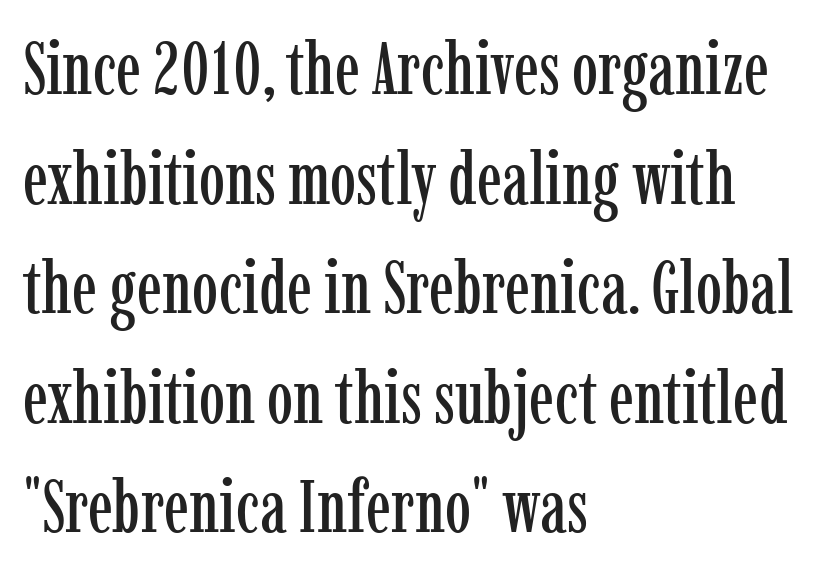
The image shows 74 px condensed serif type, upright; set left-aligned, normal line spacing (1.48x), normal letter spacing, not underlined; low stroke contrast and a medium x-height.
